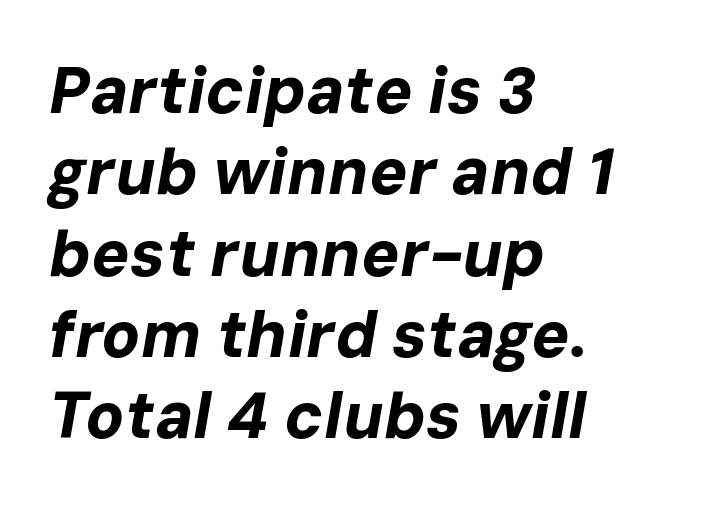
Bold? Absolutely — the strokes are thick and heavy. The block of text has a typical density, with ordinary space between rows. Standard letterfit; no display-style spreading of the glyphs. An italicized treatment has been applied to the whole sample. Looks like regular typesetting: each glyph gets only the width it needs. Anything drawn beneath the words? Only blank space.
